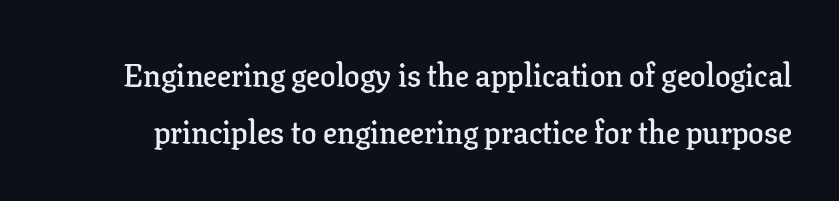
Just letters on the line, the space beneath them empty. This rendering employs a face with finishing strokes, i.e., a serif. Students, note that the glyphs here touch the page at normal intervals. Is there any slant? The stems are plumb. The face used here is proportionally spaced, like ordinary book or web type. Notice the strokes are somewhat thickened but not fully heavy: this is a semibold.
